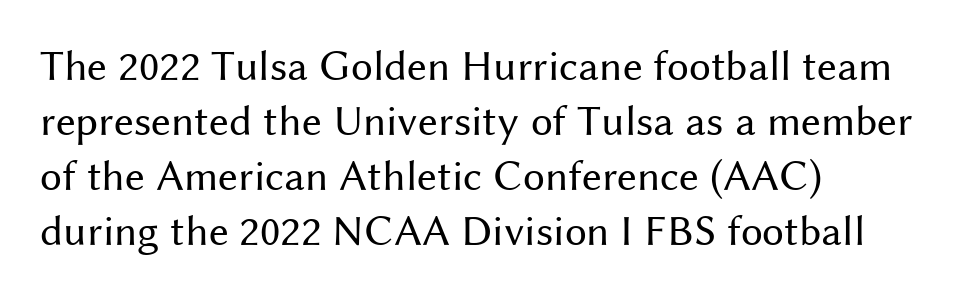
Regarding serifs, this sample does without them. Horizontally, the lines are justified to the leading edge only. The foot of each line stays bare and open. Quick note: interline space is typical. It's the straight-up-and-down kind of type.
